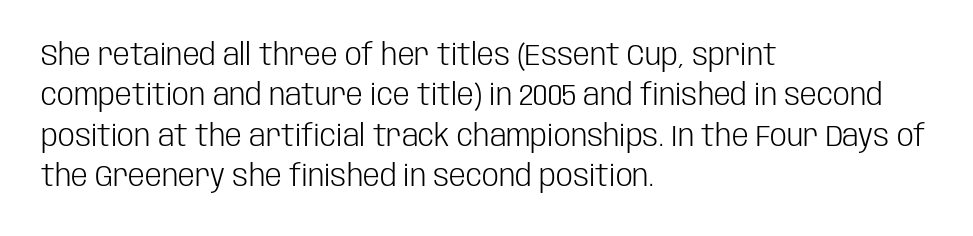
Does the leading feel generous? No, just average. Spacing verdict: proportional, widths tailored to each character. The designer went with a sans here, leaving each stem footless. Glance below the letters and you will spot only blank space.
